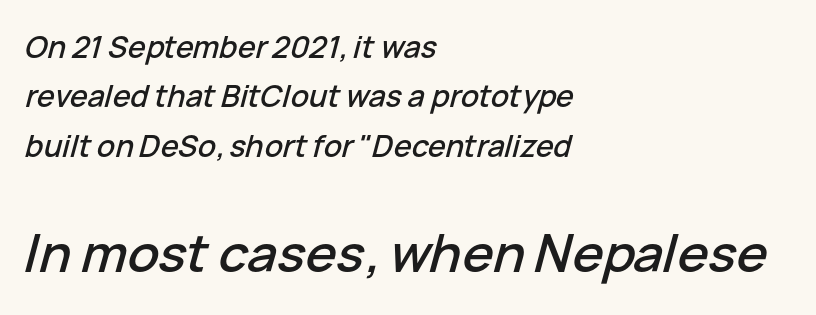
The image shows 52 px text type, italic (leaning right); set left-aligned, normal line spacing (1.65x), normal letter spacing, not underlined; the second (bottom) block is 1.73x larger; low stroke contrast and a medium x-height.
